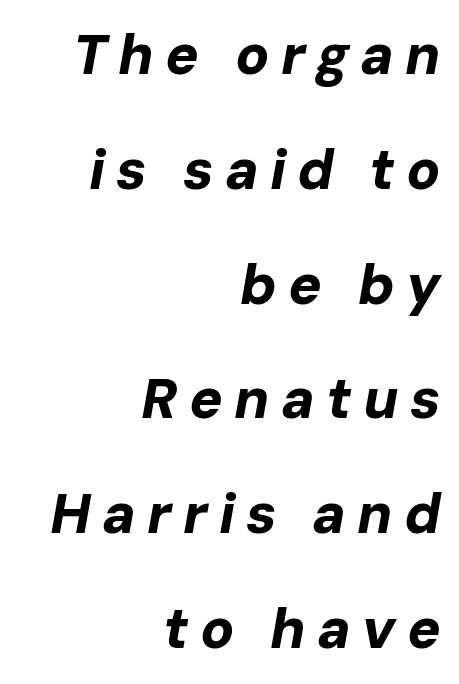
{"italic": "yes", "lean": "right", "slant_degrees": 10, "bold": "yes", "weight": "bold", "width": "normal", "stroke_contrast": "low", "x_height": "medium", "monospaced": "no", "underline": "no", "align": "right", "line_spacing": "loose", "line_spacing_ratio": 2.05, "letter_spacing": "wide", "letter_spacing_em": 0.2, "glyph_px": 56}
